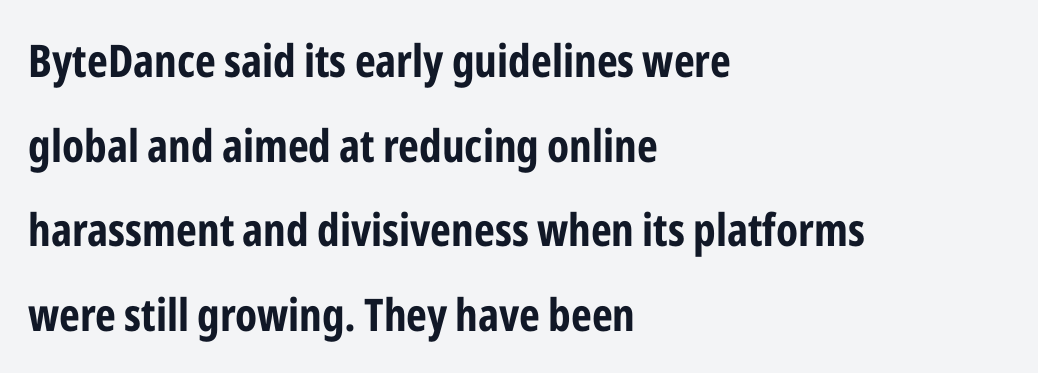
The passage shown is typeset with a sans-serif family. The area under the type is left untouched. The letters advance in unequal steps, a hallmark of proportional type. These words are printed bold, with thick strokes throughout.
